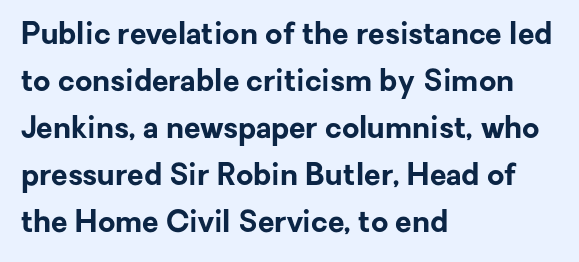
Q: Is the text bold? A: Yes.
Q: Is the text italic (slanted)? A: No, it is upright.
Q: Is the typeface a serif or a sans-serif typeface? A: Sans-serif.
Q: Is the text underlined? A: No.
Q: How is the paragraph aligned? A: Left-aligned.
Q: Is the spacing between letters normal or unusually wide? A: Normal.
Q: Is the spacing between lines tight, normal or loose? A: Normal.
Q: Width (condensed, normal, or wide)? A: Normal.
Q: Stroke contrast? A: Low.
Q: x-height? A: Medium.
Q: Monospaced? A: No.
